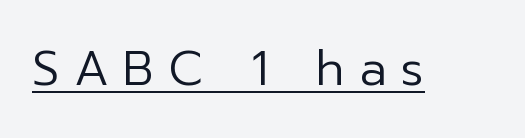
Q: Is the text bold? A: No.
Q: Is the text italic (slanted)? A: No, it is upright.
Q: Is the typeface a serif or a sans-serif typeface? A: Sans-serif.
Q: Is the text underlined? A: Yes.
Q: Is the spacing between letters normal or unusually wide? A: Unusually wide.
Q: Width (condensed, normal, or wide)? A: Normal.
Q: Stroke contrast? A: Low.
Q: x-height? A: Medium.
Q: Monospaced? A: No.
